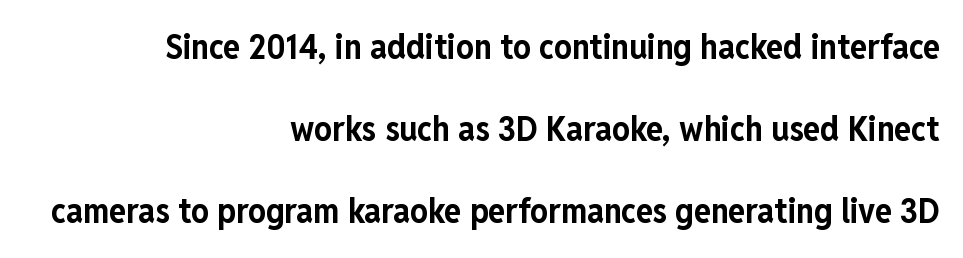
Q: Is the text bold? A: Yes.
Q: Is the text italic (slanted)? A: No, it is upright.
Q: Is the typeface a serif or a sans-serif typeface? A: Sans-serif.
Q: Is the text underlined? A: No.
Q: How is the paragraph aligned? A: Right-aligned.
Q: Is the spacing between letters normal or unusually wide? A: Normal.
Q: Is the spacing between lines tight, normal or loose? A: Loose.
Q: Width (condensed, normal, or wide)? A: Condensed.
Q: Stroke contrast? A: Low.
Q: x-height? A: Medium.
Q: Monospaced? A: No.
